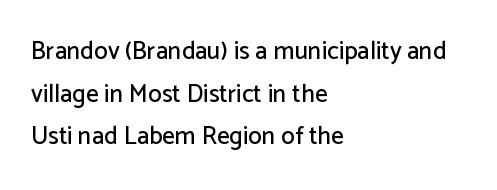
The image shows 25 px text type, upright; set left-aligned, line spacing 1.71x, normal letter spacing, not underlined.
